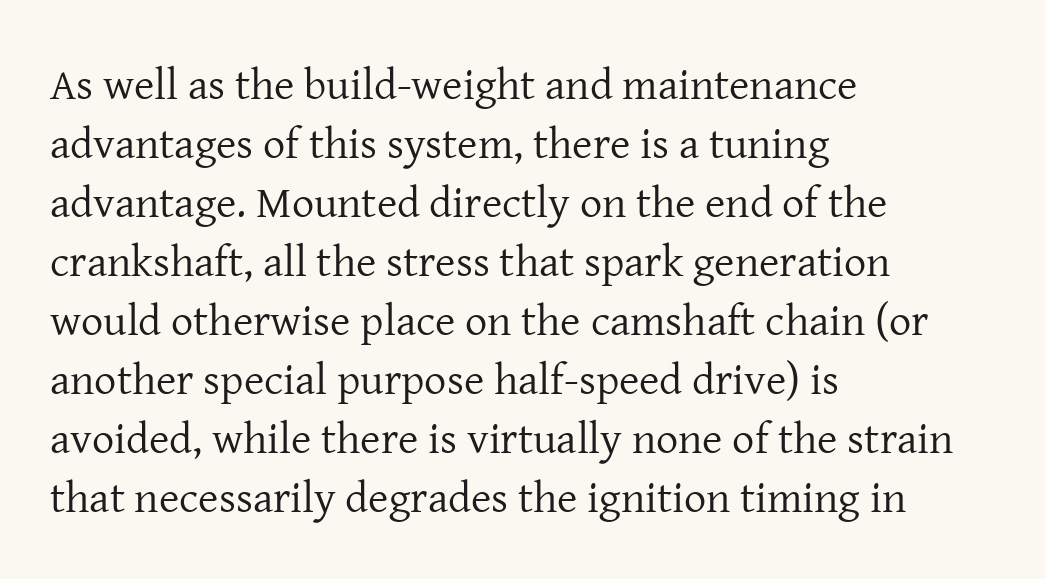
The image shows 44 px regular-weight serif type, upright; set left-aligned, normal line spacing (1.34x), normal letter spacing, not underlined; low stroke contrast and a medium x-height.
